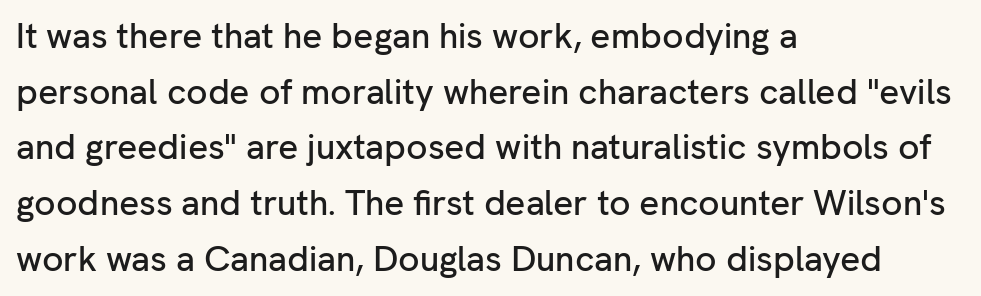
Q: Is the text italic (slanted)? A: No, it is upright.
Q: Is the typeface a serif or a sans-serif typeface? A: Sans-serif.
Q: Is the text underlined? A: No.
Q: How is the paragraph aligned? A: Left-aligned.
Q: Is the spacing between letters normal or unusually wide? A: Normal.
Q: Is the spacing between lines tight, normal or loose? A: Normal.
Q: Width (condensed, normal, or wide)? A: Normal.
Q: Stroke contrast? A: Low.
Q: x-height? A: Medium.
Q: Monospaced? A: No.
